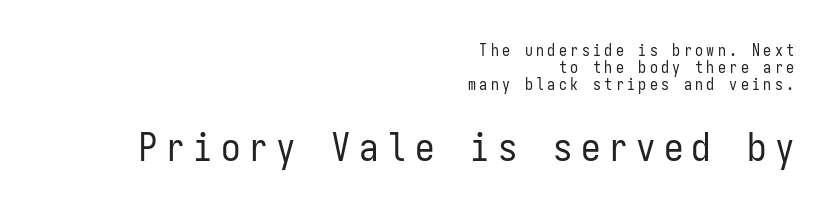
Looks like terminal output: every glyph gets an equal slot. Teacher's note: observe the even right margin — that is flush-right alignment. Heaviness? Minimal to ordinary, like unemphasized prose. Bare-footed words on every line.
